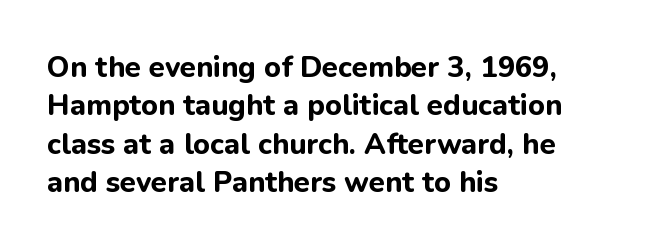
The image shows 29 px bold sans-serif type, upright; set left-aligned, normal line spacing (1.32x), normal letter spacing, not underlined; low stroke contrast and a medium x-height.
